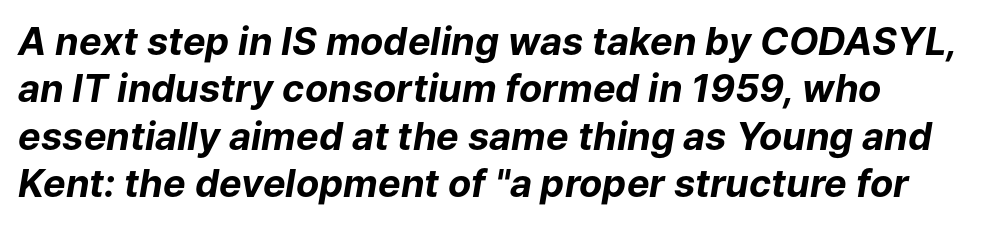
Q: Is the text bold? A: Yes.
Q: Is the text italic (slanted)? A: Yes, it leans right by about 9 degrees.
Q: Is the text underlined? A: No.
Q: Is the spacing between letters normal or unusually wide? A: Normal.
Q: Is the spacing between lines tight, normal or loose? A: Normal.
Q: Width (condensed, normal, or wide)? A: Normal.
Q: Stroke contrast? A: Low.
Q: x-height? A: Medium.
Q: Monospaced? A: No.
